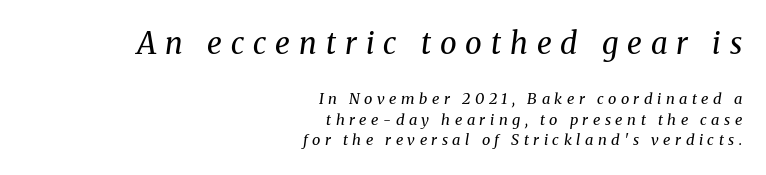
Q: Is the text bold? A: No.
Q: Is the text italic (slanted)? A: Yes, it leans right by about 8 degrees.
Q: Is the typeface a serif or a sans-serif typeface? A: Serif.
Q: Is the text underlined? A: No.
Q: How is the paragraph aligned? A: Right-aligned.
Q: Is the spacing between letters normal or unusually wide? A: Unusually wide.
Q: Is the spacing between lines tight, normal or loose? A: Normal.
Q: Which block of text is set in a larger size, the first (top) or the second (bottom)? A: The first (top) one.
Q: Width (condensed, normal, or wide)? A: Normal.
Q: Stroke contrast? A: Medium.
Q: x-height? A: Medium.
Q: Monospaced? A: No.
